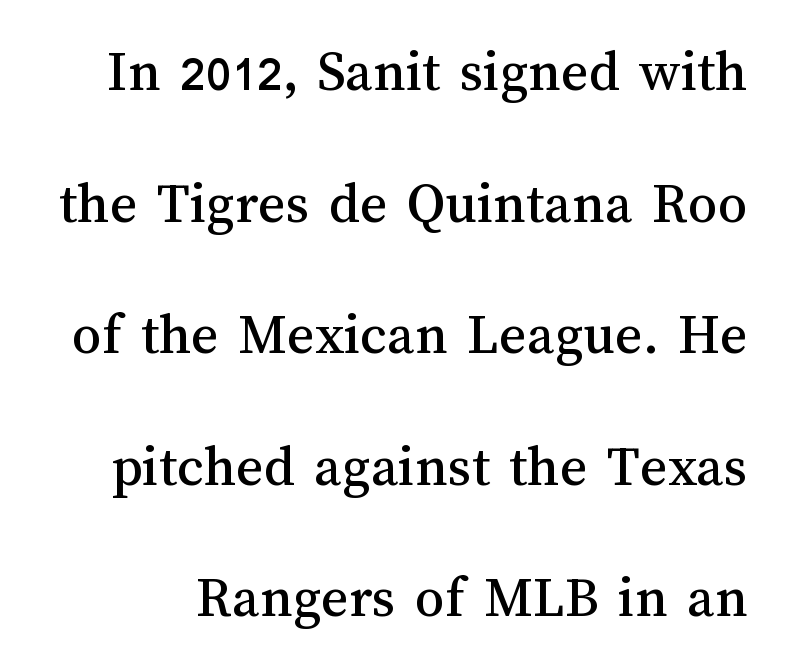
Q: Is the text italic (slanted)? A: No, it is upright.
Q: Is the text underlined? A: No.
Q: Is the spacing between letters normal or unusually wide? A: Normal.
Q: Is the spacing between lines tight, normal or loose? A: Loose.
Q: Width (condensed, normal, or wide)? A: Normal.
Q: Stroke contrast? A: Medium.
Q: x-height? A: Medium.
Q: Monospaced? A: No.
